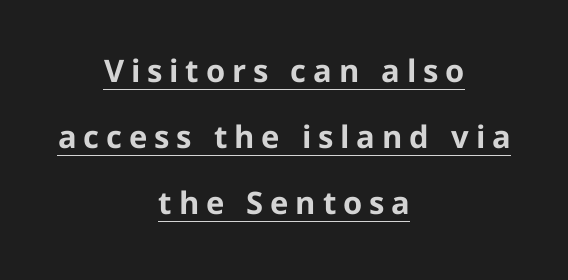
{"serif": "no", "italic": "no", "bold": "yes", "weight": "bold", "width": "normal", "stroke_contrast": "low", "x_height": "medium", "monospaced": "no", "underline": "yes", "align": "center", "line_spacing": "loose", "line_spacing_ratio": 2.13, "letter_spacing": "wide", "letter_spacing_em": 0.22, "glyph_px": 31}
